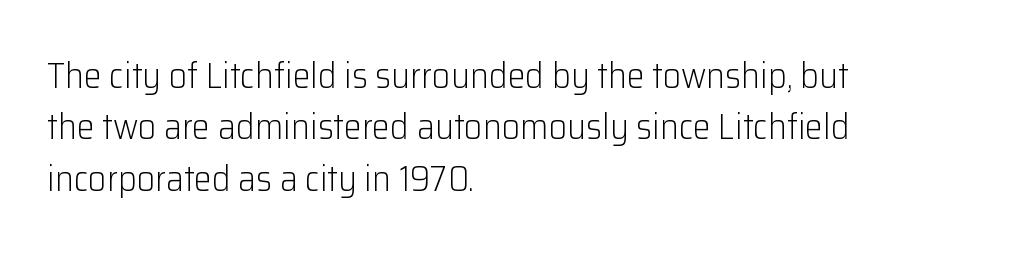
The image shows 36 px light sans-serif type, upright; set left-aligned, normal line spacing (1.43x), normal letter spacing, not underlined; low stroke contrast and a medium x-height.
